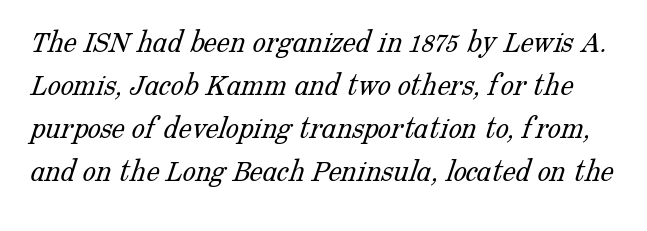
Q: Is the text bold? A: No.
Q: Is the typeface a serif or a sans-serif typeface? A: Serif.
Q: Is the text underlined? A: No.
Q: Is the spacing between letters normal or unusually wide? A: Normal.
Q: Is the spacing between lines tight, normal or loose? A: Normal.
Q: Width (condensed, normal, or wide)? A: Normal.
Q: Stroke contrast? A: Low.
Q: x-height? A: Medium.
Q: Monospaced? A: No.
